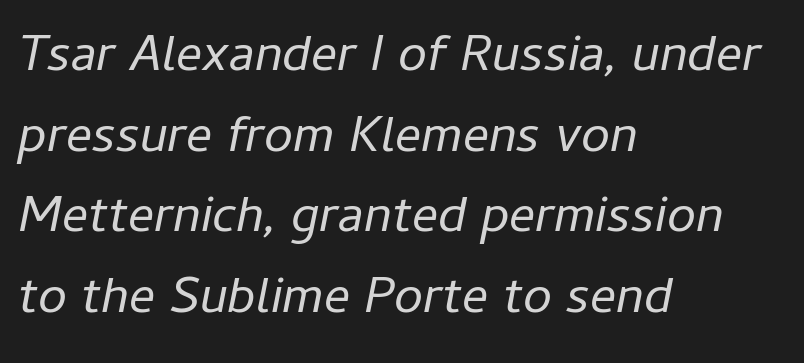
The image shows 52 px regular-weight type, italic (leaning right); set left-aligned, normal line spacing (1.55x), normal letter spacing, not underlined; low stroke contrast and a medium x-height.
